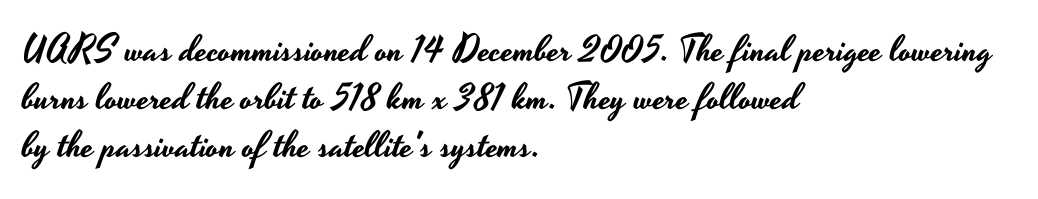
{"serif": "no", "width": "wide", "stroke_contrast": "low", "x_height": "small", "monospaced": "no", "underline": "no", "align": "left", "line_spacing": "normal", "line_spacing_ratio": 1.3, "letter_spacing": "normal", "letter_spacing_em": 0.0, "glyph_px": 37}
